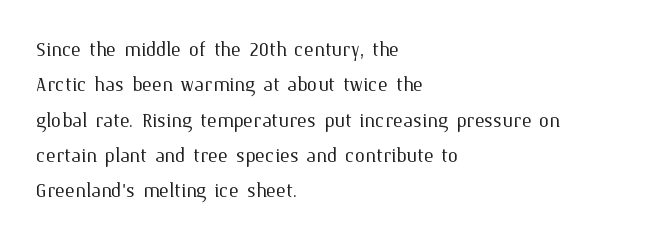
{"italic": "no", "bold": "no", "underline": "no", "align": "left", "line_spacing": "normal", "line_spacing_ratio": 1.36, "letter_spacing": "normal", "letter_spacing_em": 0.0, "glyph_px": 26}
